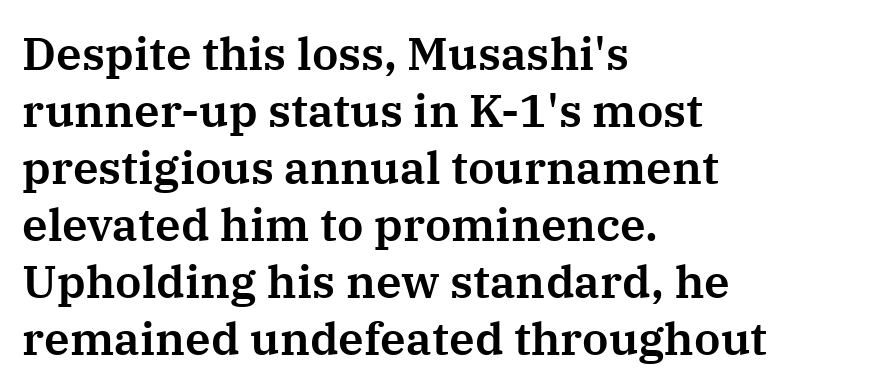
Q: Is the text italic (slanted)? A: No, it is upright.
Q: Is the typeface a serif or a sans-serif typeface? A: Serif.
Q: Is the text underlined? A: No.
Q: How is the paragraph aligned? A: Left-aligned.
Q: Is the spacing between letters normal or unusually wide? A: Normal.
Q: Width (condensed, normal, or wide)? A: Normal.
Q: Stroke contrast? A: Medium.
Q: x-height? A: Medium.
Q: Monospaced? A: No.
